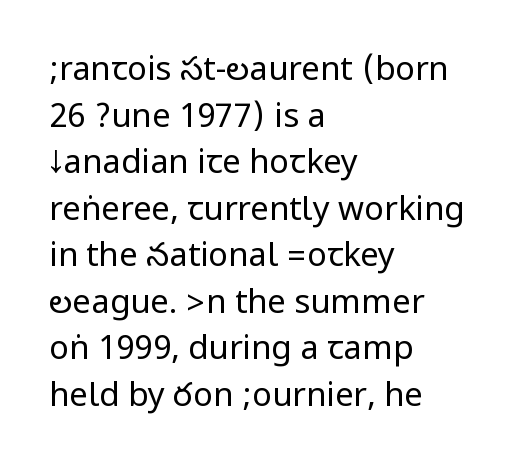
The image shows 33 px regular-weight, condensed sans-serif type, upright; set left-aligned, normal line spacing (1.41x), normal letter spacing, not underlined; low stroke contrast.
